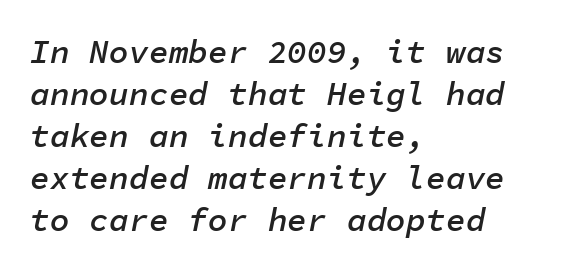
Vertically, the passage feels balanced, rows spaced as you'd expect. If you drew a line through each stem, it would be angled. Line beginnings align vertically; line endings do not. Slightly chunky letters — semibold, I'd say, not full bold.
